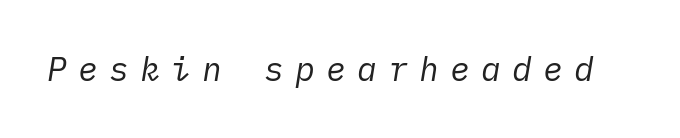
Stem width sits at or under what a default text font uses. Rule under the text: the space is simply empty. Is the letter spacing exaggerated? Yes — the characters are pushed far apart. Quick note: italic.
